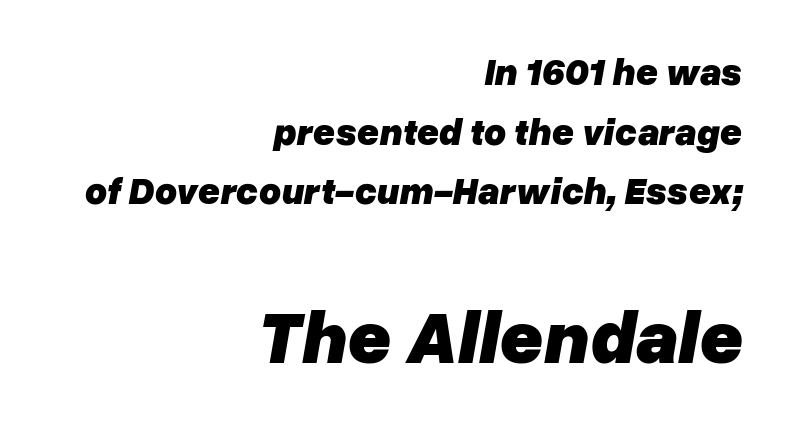
The image shows 75 px heavy type, italic (leaning right); set right-aligned, normal line spacing (1.57x), normal letter spacing, not underlined; the second (bottom) block is 1.97x larger; low stroke contrast and a medium x-height.
